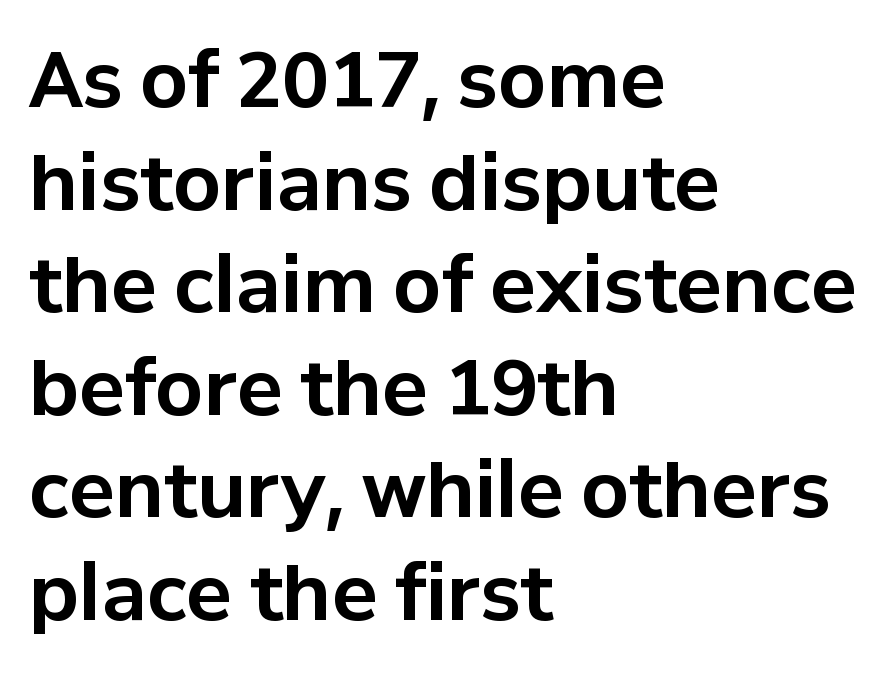
{"serif": "no", "italic": "no", "bold": "yes", "weight": "bold", "width": "normal", "stroke_contrast": "low", "x_height": "medium", "monospaced": "no", "underline": "no", "align": "left", "line_spacing": "normal", "line_spacing_ratio": 1.35, "letter_spacing": "normal", "letter_spacing_em": 0.0, "glyph_px": 76}
